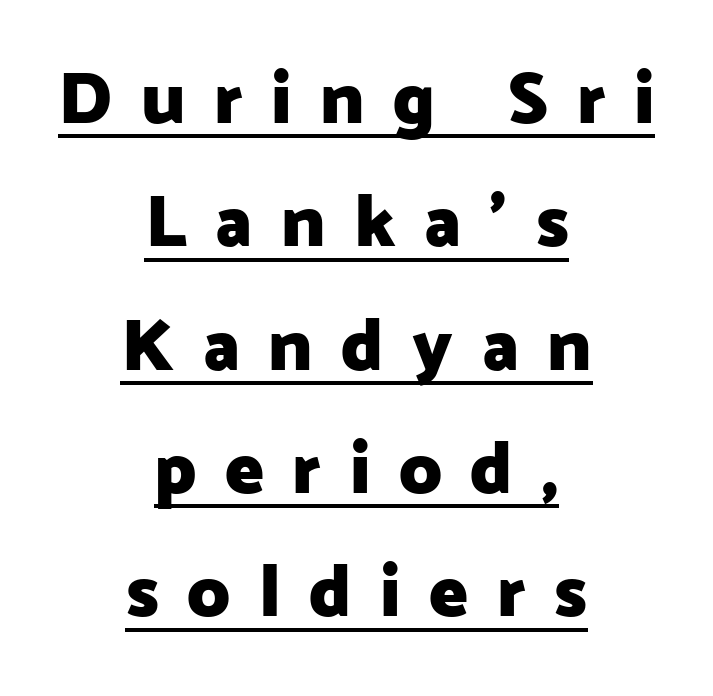
This sample uses an upright cut, with every glyph sitting square on the baseline. Looks like someone drew a line under every word here. The rendering uses natural spacing where letterforms have individual widths. Short note: letters widely spaced. Compared with typical paragraphs, the rows here are spaced about the same. The sample has been set heavy, in full bold.
